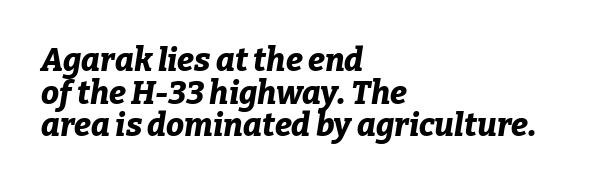
{"italic": "yes", "lean": "right", "slant_degrees": 9, "bold": "yes", "weight": "bold", "width": "normal", "stroke_contrast": "low", "x_height": "medium", "monospaced": "no", "underline": "no", "align": "left", "line_spacing": "tight", "line_spacing_ratio": 1.02, "letter_spacing": "normal", "letter_spacing_em": 0.0, "glyph_px": 32}
